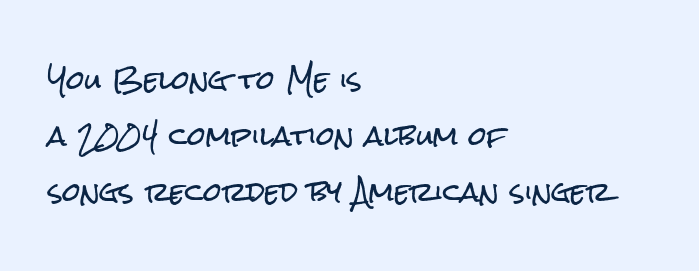
The image shows 26 px text type, upright; set left-aligned, loose line spacing (2.15x), normal letter spacing, not underlined.
